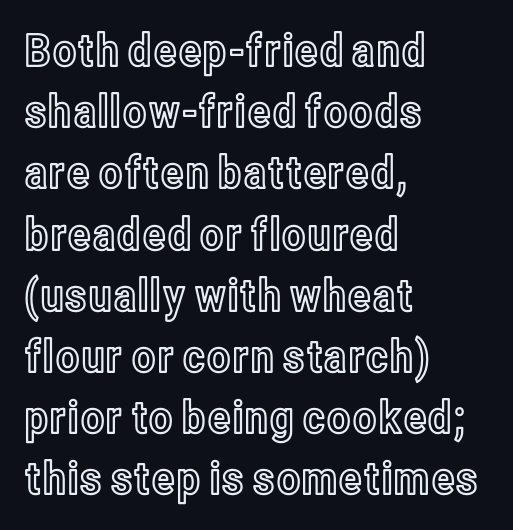
{"italic": "no", "width": "condensed", "x_height": "medium", "monospaced": "no", "underline": "no", "align": "left", "line_spacing": "normal", "line_spacing_ratio": 1.36, "letter_spacing": "normal", "letter_spacing_em": 0.0, "glyph_px": 45}
